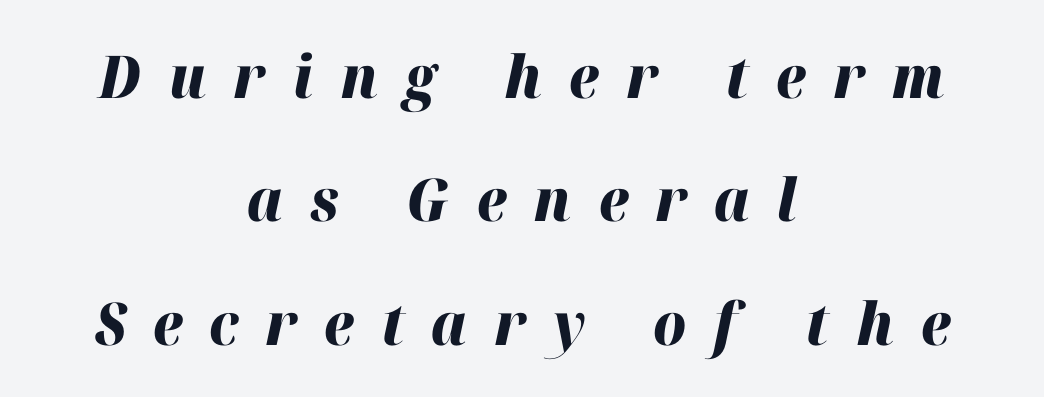
{"italic": "yes", "lean": "right", "slant_degrees": 12, "bold": "yes", "weight": "heavy", "width": "normal", "stroke_contrast": "high", "x_height": "medium", "monospaced": "no", "underline": "no", "align": "center", "line_spacing": "loose", "line_spacing_ratio": 2.09, "letter_spacing": "wide", "letter_spacing_em": 0.46, "glyph_px": 59}
